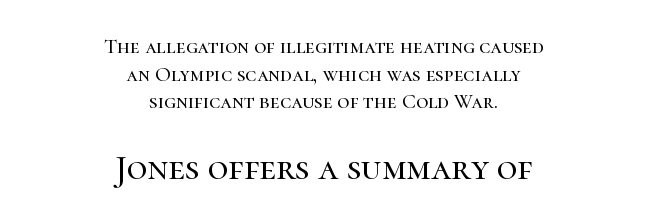
Q: Is the text italic (slanted)? A: No, it is upright.
Q: Is the typeface a serif or a sans-serif typeface? A: Serif.
Q: Is the text underlined? A: No.
Q: How is the paragraph aligned? A: Centered.
Q: Is the spacing between letters normal or unusually wide? A: Normal.
Q: Is the spacing between lines tight, normal or loose? A: Normal.
Q: Which block of text is set in a larger size, the first (top) or the second (bottom)? A: The second (bottom) one.
Q: Width (condensed, normal, or wide)? A: Normal.
Q: Stroke contrast? A: High.
Q: x-height? A: Medium.
Q: Monospaced? A: No.
